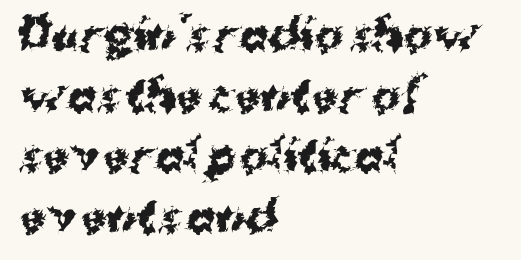
Q: Is the text bold? A: Yes.
Q: Is the text italic (slanted)? A: Yes.
Q: Is the typeface a serif or a sans-serif typeface? A: Sans-serif.
Q: Is the text underlined? A: No.
Q: How is the paragraph aligned? A: Left-aligned.
Q: Is the spacing between letters normal or unusually wide? A: Normal.
Q: Is the spacing between lines tight, normal or loose? A: Normal.
Q: Width (condensed, normal, or wide)? A: Normal.
Q: Stroke contrast? A: Medium.
Q: x-height? A: Medium.
Q: Monospaced? A: No.
